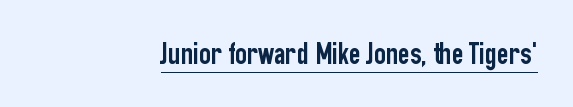
Q: Is the text italic (slanted)? A: No, it is upright.
Q: Is the typeface a serif or a sans-serif typeface? A: Sans-serif.
Q: Is the text underlined? A: Yes.
Q: Is the spacing between letters normal or unusually wide? A: Normal.
Q: Width (condensed, normal, or wide)? A: Condensed.
Q: Stroke contrast? A: Low.
Q: x-height? A: Medium.
Q: Monospaced? A: No.
